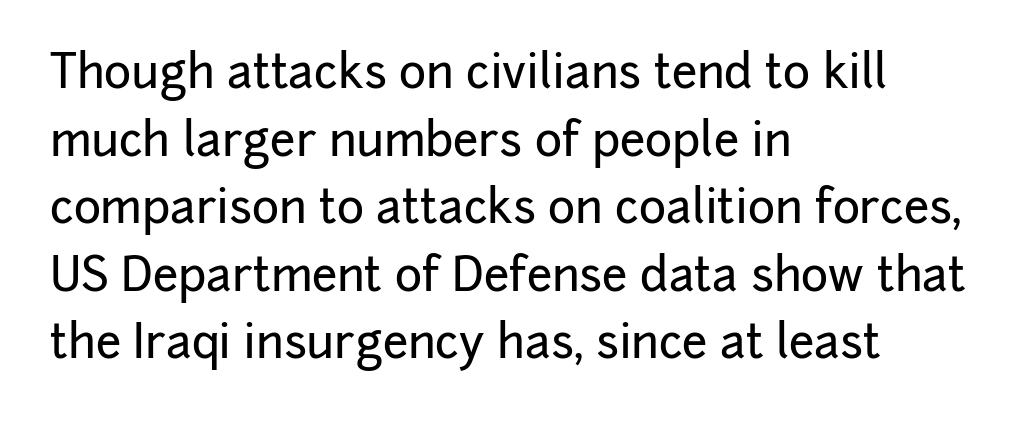
Upright lettering throughout. The compositor pushed each line to the left boundary. Clear beneath every line of the passage. You could not count columns in this text — the font is proportionally spaced.
